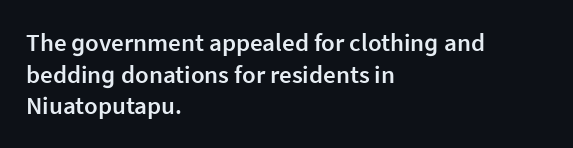
A semibold gives these letters moderate extra thickness, short of bold. The vertical gap from one line to the next is medium. The axis of the letterforms is exactly vertical. A typesetter would call this zero additional tracking. Plain, unruled lines of type. Leftover space on each line is placed entirely after the last word.
